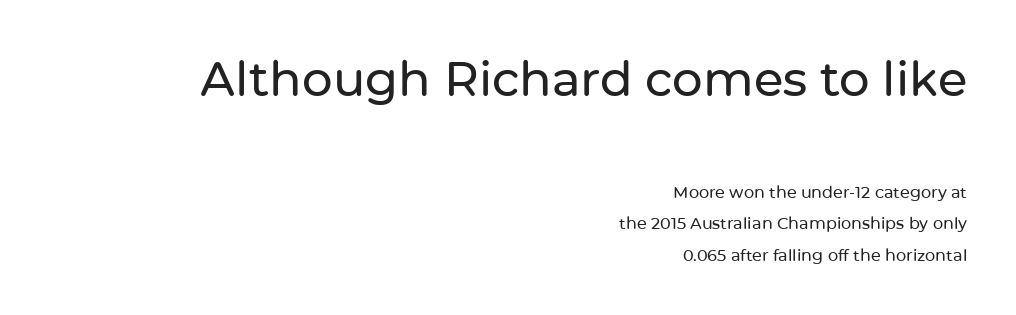
{"serif": "no", "italic": "no", "width": "normal", "stroke_contrast": "low", "x_height": "medium", "monospaced": "no", "underline": "no", "align": "right", "line_spacing": "loose", "line_spacing_ratio": 1.97, "letter_spacing": "normal", "letter_spacing_em": 0.0, "larger_block": "first", "size_ratio": 3.0, "glyph_px": 48}
